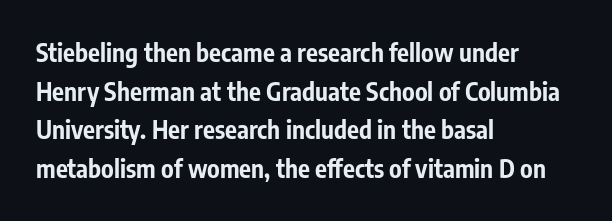
The image shows 25 px bold type, upright; set left-aligned, normal line spacing (1.55x), normal letter spacing, not underlined.
